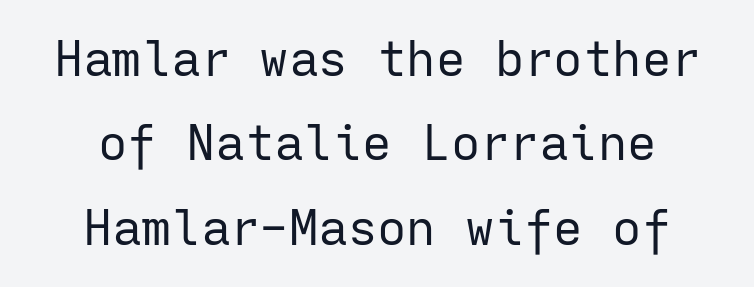
Every row of glyphs is offset so its center matches the block's center. Looks like terminal output: every glyph gets an equal slot. The type family on display is of the sans-serif kind. Every stem runs plumb, perpendicular to the baseline.
